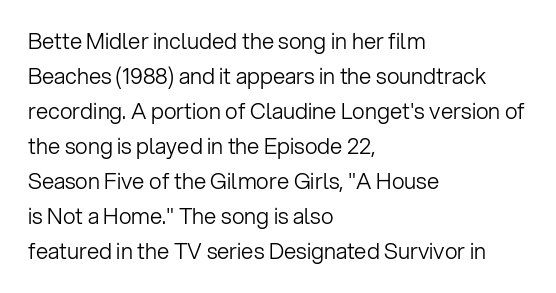
Q: Is the text bold? A: No.
Q: Is the text italic (slanted)? A: No, it is upright.
Q: Is the text underlined? A: No.
Q: How is the paragraph aligned? A: Left-aligned.
Q: Is the spacing between letters normal or unusually wide? A: Normal.
Q: Is the spacing between lines tight, normal or loose? A: Normal.
